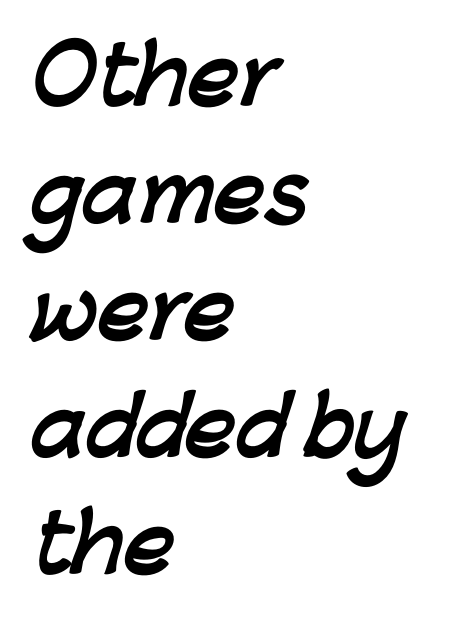
In terms of leading, this rendering sits right in the middle. This rendering employs a face without finishing strokes, i.e., a sans-serif. Underline: absent. Compared with typical body copy, the letter spacing here is the same. The typesetting leans heavy: a genuine bold. The text block is weighted toward the left margin, trailing off unevenly rightward.
